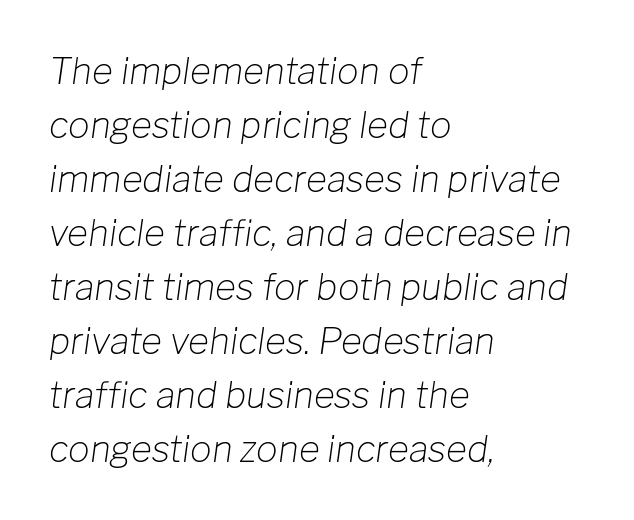
Q: Is the text bold? A: No.
Q: Is the text italic (slanted)? A: Yes, it leans right by about 8 degrees.
Q: Is the text underlined? A: No.
Q: How is the paragraph aligned? A: Left-aligned.
Q: Is the spacing between letters normal or unusually wide? A: Normal.
Q: Is the spacing between lines tight, normal or loose? A: Normal.
Q: Width (condensed, normal, or wide)? A: Normal.
Q: Stroke contrast? A: Low.
Q: x-height? A: Medium.
Q: Monospaced? A: No.
